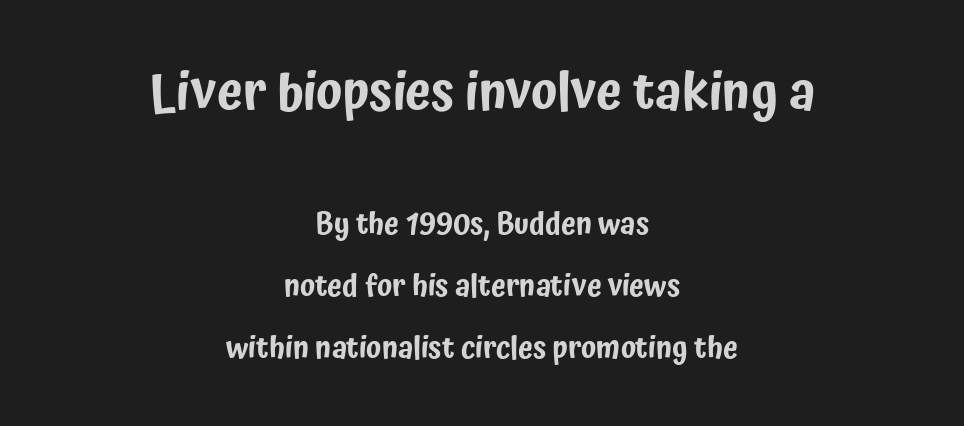
A typesetter would label this face a sans. Leading is clearly above the norm, producing a sparse column. A student would call this center alignment; a typographer would say set centered. Here the designer chose a conventional face with non-uniform glyph widths.
